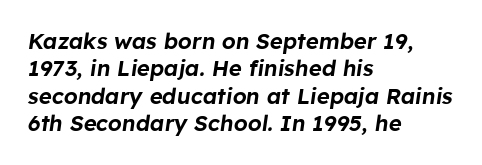
Q: Is the text italic (slanted)? A: Yes, it leans right by about 8 degrees.
Q: Is the text underlined? A: No.
Q: How is the paragraph aligned? A: Left-aligned.
Q: Is the spacing between letters normal or unusually wide? A: Normal.
Q: Is the spacing between lines tight, normal or loose? A: Normal.
